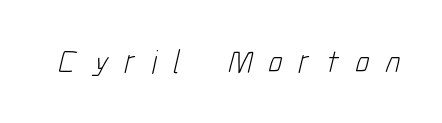
{"serif": "no", "bold": "no", "weight": "light", "width": "condensed", "stroke_contrast": "low", "x_height": "medium", "monospaced": "no", "underline": "no", "letter_spacing": "wide", "letter_spacing_em": 0.48, "glyph_px": 34}
